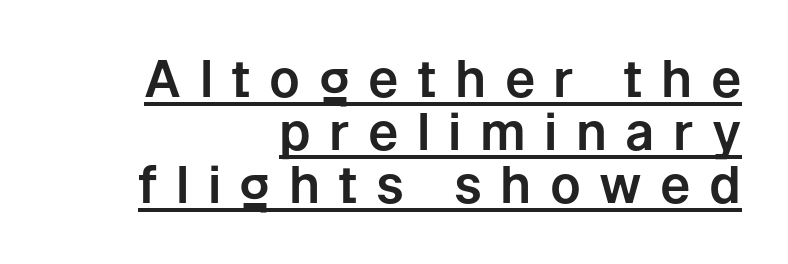
{"serif": "no", "italic": "no", "width": "normal", "stroke_contrast": "low", "x_height": "medium", "monospaced": "no", "underline": "yes", "align": "right", "line_spacing": "tight", "line_spacing_ratio": 1.04, "letter_spacing": "wide", "letter_spacing_em": 0.36, "glyph_px": 51}
